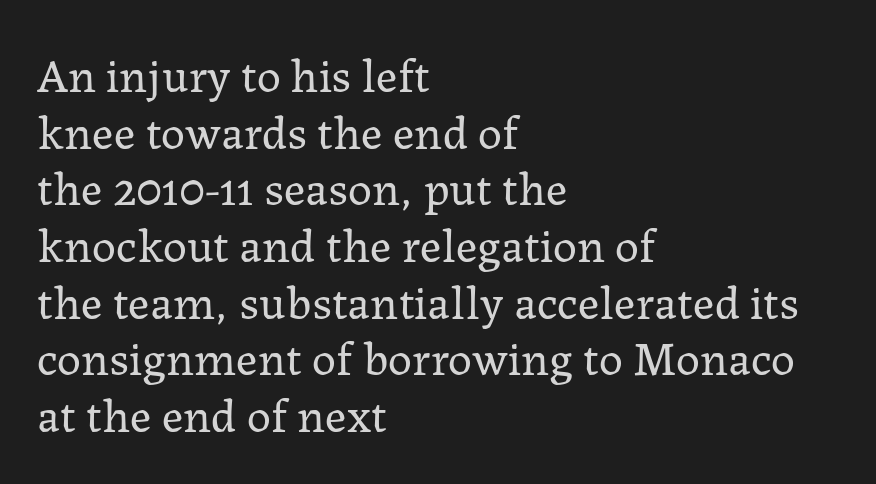
{"serif": "yes", "italic": "no", "bold": "no", "weight": "regular", "width": "normal", "stroke_contrast": "low", "x_height": "medium", "monospaced": "no", "underline": "no", "align": "left", "line_spacing_ratio": 1.18, "letter_spacing": "normal", "letter_spacing_em": 0.0, "glyph_px": 48}
